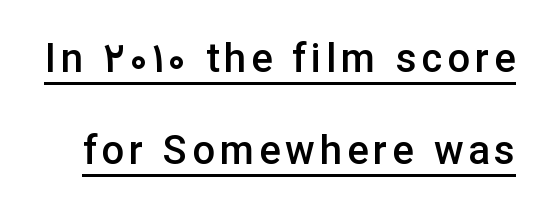
Think of a printed novel: that variable character pitch is what you see here. A sans-serif font was chosen for this passage. Ascenders rise straight up at ninety degrees. In terms of weight, the rendering is demibold, just under bold. Vertical spacing — loose. Underlined type.
